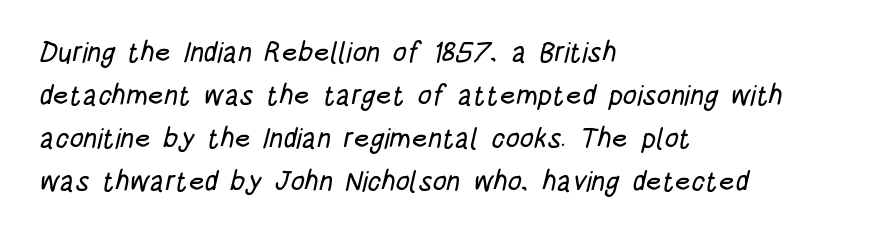
The words here are not underlined. The rendering keeps characters at their native spacing. Character widths vary here, with narrow letters taking less room than wide ones. What kind of face is this? One without serifs — a sans. Regular leading. The rendering anchors every line to the left-hand side.
